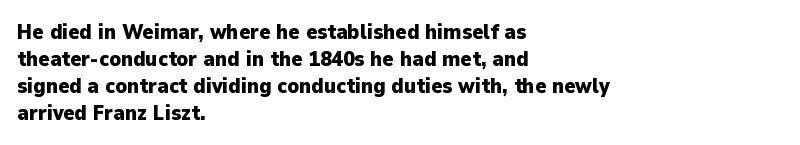
Q: Is the text bold? A: Yes.
Q: Is the text italic (slanted)? A: No, it is upright.
Q: Is the text underlined? A: No.
Q: How is the paragraph aligned? A: Left-aligned.
Q: Is the spacing between letters normal or unusually wide? A: Normal.
Q: Is the spacing between lines tight, normal or loose? A: Normal.
